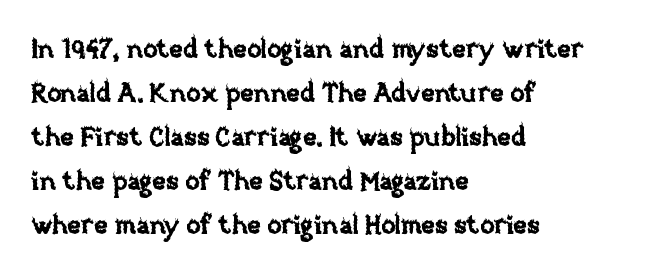
{"italic": "no", "underline": "no", "align": "left", "line_spacing": "normal", "line_spacing_ratio": 1.69, "letter_spacing": "normal", "letter_spacing_em": 0.0, "glyph_px": 26}
